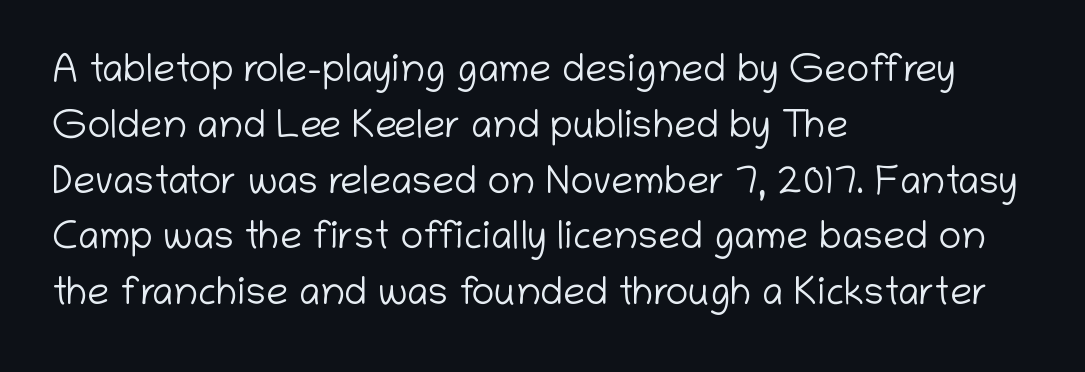
Grotesque or geometric, the face here clearly has no serifs. Vertical stems look standard width or narrower in stroke. How are the letters spaced? Ordinarily, with no added tracking. The rendering anchors every line to the left-hand side. The zone under the glyphs is completely vacant. Evenly set lines give the paragraph a standard silhouette.
